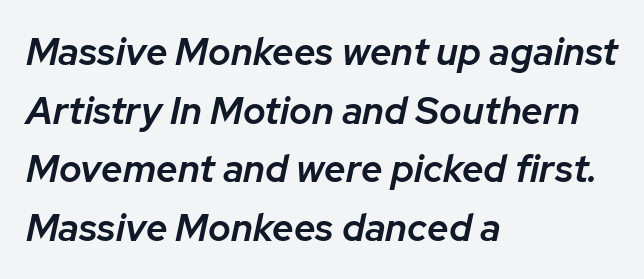
{"italic": "yes", "lean": "right", "slant_degrees": 12, "bold": "semi", "weight": "semibold", "width": "normal", "stroke_contrast": "low", "x_height": "medium", "monospaced": "no", "underline": "no", "align": "left", "line_spacing": "normal", "line_spacing_ratio": 1.54, "letter_spacing": "normal", "letter_spacing_em": 0.0, "glyph_px": 38}
